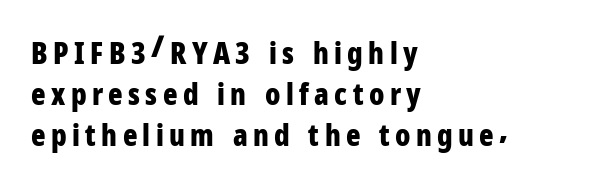
The image shows 30 px bold, condensed sans-serif type, upright; set left-aligned, normal line spacing (1.36x), not underlined; low stroke contrast and a medium x-height.
